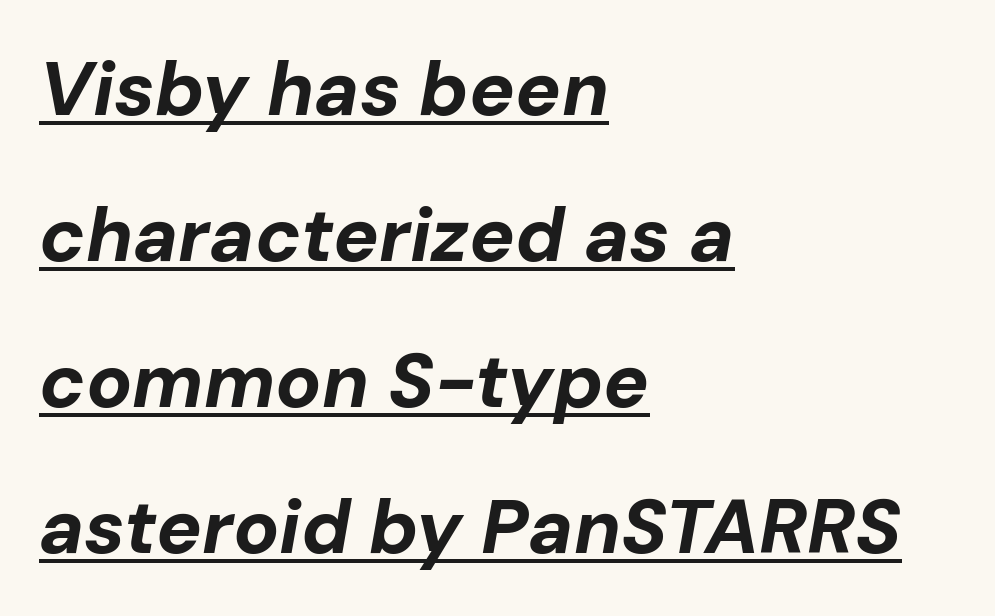
Q: Is the text bold? A: Yes.
Q: Is the text italic (slanted)? A: Yes, it leans right by about 10 degrees.
Q: Is the text underlined? A: Yes.
Q: How is the paragraph aligned? A: Left-aligned.
Q: Is the spacing between letters normal or unusually wide? A: Normal.
Q: Is the spacing between lines tight, normal or loose? A: Loose.
Q: Width (condensed, normal, or wide)? A: Normal.
Q: Stroke contrast? A: Low.
Q: x-height? A: Medium.
Q: Monospaced? A: No.
